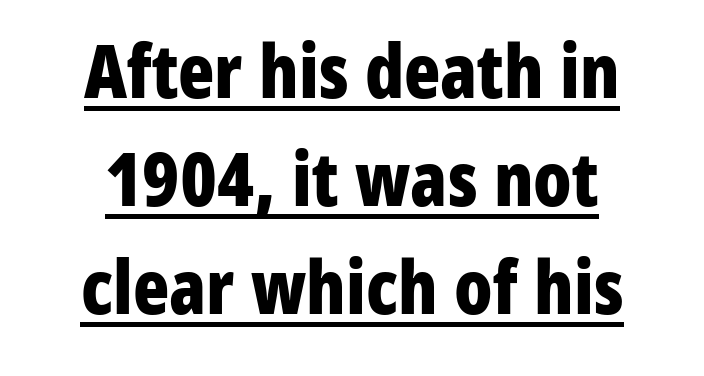
The image shows 75 px bold, condensed sans-serif type, upright; set centered, normal line spacing (1.44x), normal letter spacing, underlined; low stroke contrast and a medium x-height.
